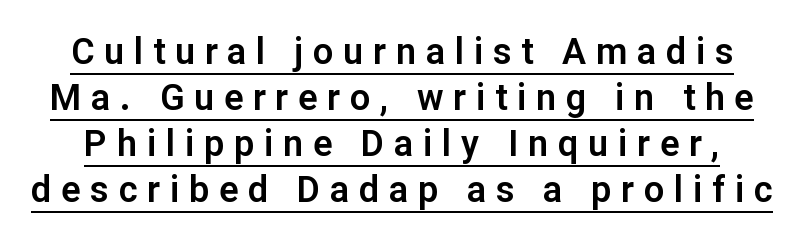
The face used here appears with an underline applied. Characters follow at a spacing far wider than the type designer built in. The letters carry no serifs — their stems end cleanly without finishing strokes. One glance says typical: line gaps are just what's usual. Spacing verdict: proportional, widths tailored to each character.
